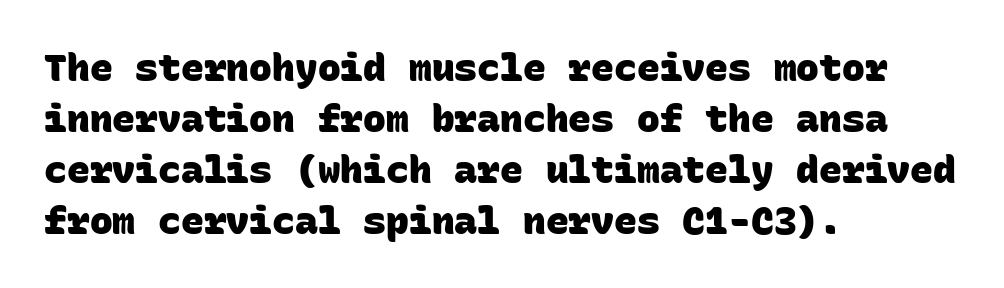
Q: Is the text bold? A: Yes.
Q: Is the typeface a serif or a sans-serif typeface? A: Sans-serif.
Q: Is the text underlined? A: No.
Q: How is the paragraph aligned? A: Left-aligned.
Q: Is the spacing between letters normal or unusually wide? A: Normal.
Q: Is the spacing between lines tight, normal or loose? A: Normal.
Q: Width (condensed, normal, or wide)? A: Normal.
Q: Stroke contrast? A: Low.
Q: x-height? A: Large.
Q: Monospaced? A: Yes.
